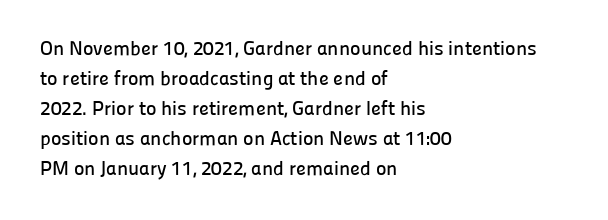
The image shows 20 px text type, upright; set left-aligned, normal line spacing (1.5x), normal letter spacing, not underlined.
